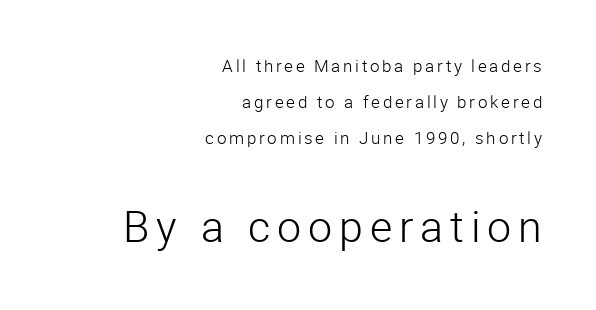
The image shows 43 px light sans-serif type, upright; set right-aligned, loose line spacing (2.11x), not underlined; the second (bottom) block is 2.53x larger; low stroke contrast and a medium x-height.
